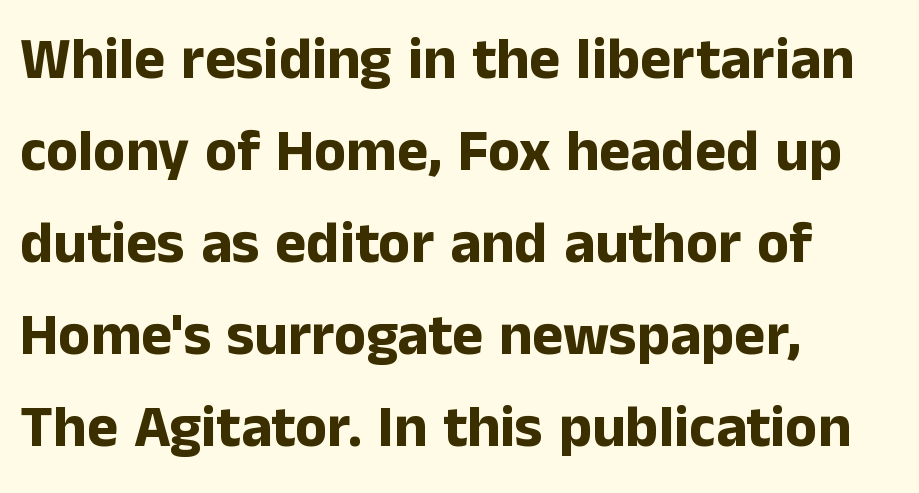
The image shows 59 px bold sans-serif type, upright; set left-aligned, normal line spacing (1.56x), normal letter spacing, not underlined; low stroke contrast and a medium x-height.
